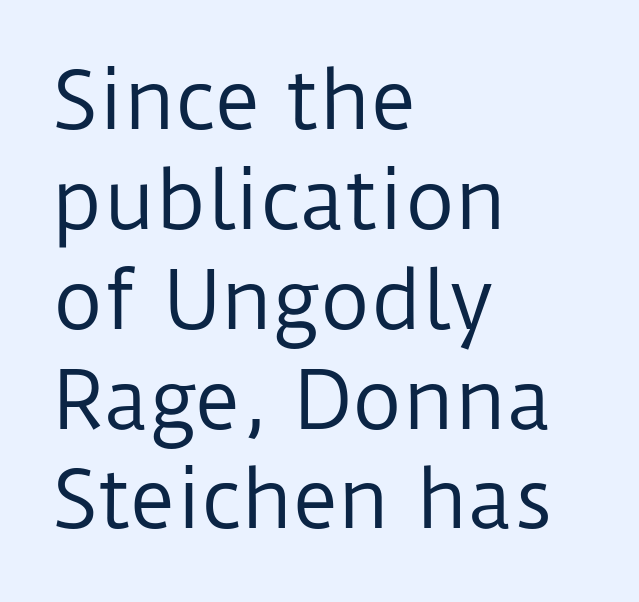
The line texture is even and compact thanks to regular tracking. The block of text has a typical density, with ordinary space between rows. Is the type heavy? It reads as light-to-regular instead. Unlike italic type, these characters show no tilt at all. A sans-serif font was chosen for this passage.
